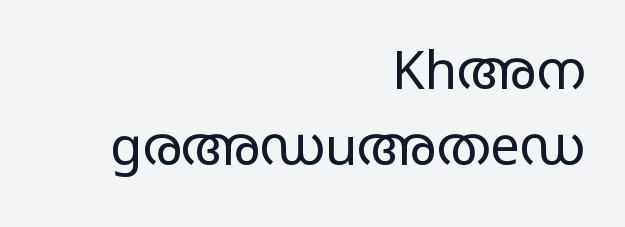
How are the letters spaced? Ordinarily, with no added tracking. A roman cut, with each character standing at attention. Every row of glyphs terminates at an identical x-position on the right. Heft: none added — not bold. Varying glyph widths throughout — classic text-font behaviour.
